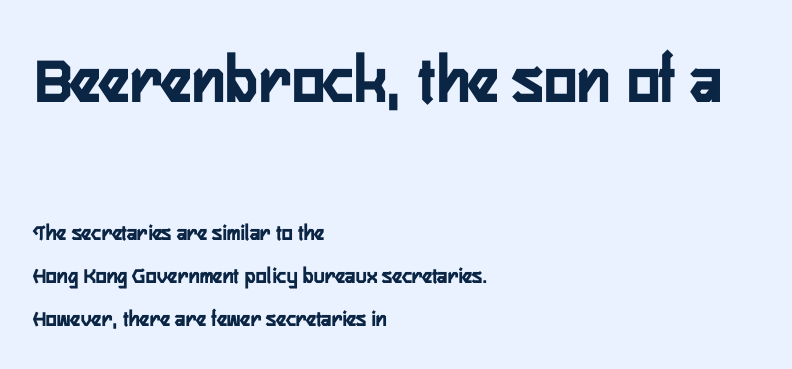
The first block has been scaled up relative to the second. Letterform terminals end flat and unadorned throughout the passage. Underlining? Definitely not there. The passage shown is typed in a proportional face where columns would drift.
